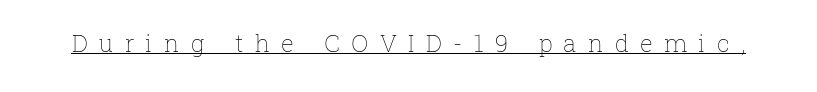
The image shows 24 px text type, upright; set unusually wide letter spacing (+0.47 em), underlined.
